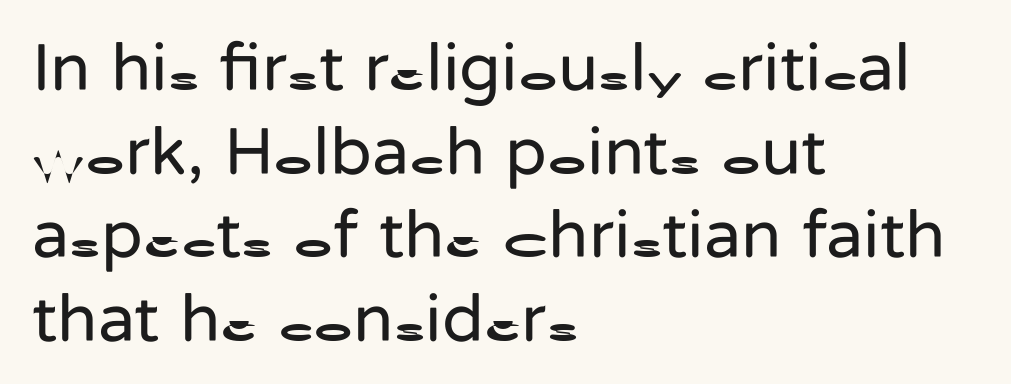
The image shows 68 px regular-weight sans-serif type, upright; set left-aligned, line spacing 1.23x, normal letter spacing, not underlined; low stroke contrast and a medium x-height.
